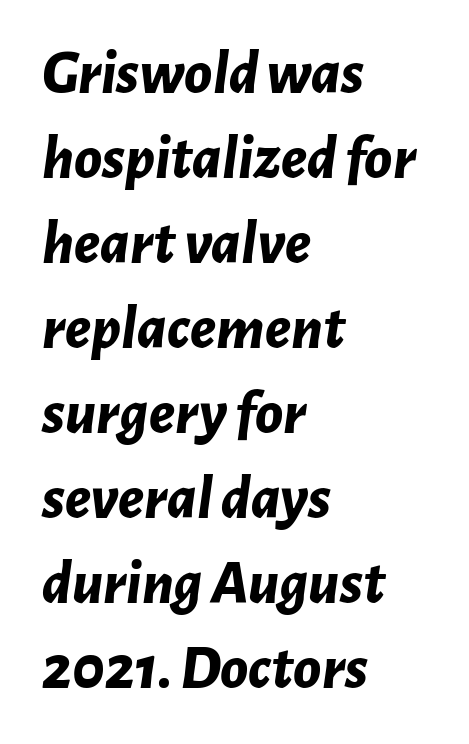
The image shows 63 px bold type, italic (leaning right); set left-aligned, normal line spacing (1.35x), normal letter spacing, not underlined; low stroke contrast and a medium x-height.
